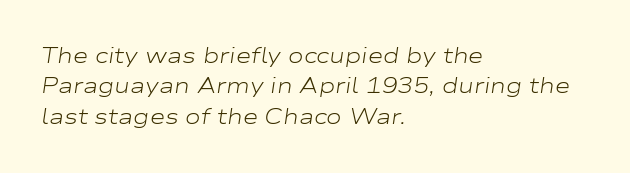
{"italic": "yes", "lean": "right", "slant_degrees": 9, "bold": "no", "underline": "no", "align": "left", "line_spacing": "normal", "line_spacing_ratio": 1.45, "letter_spacing": "normal", "letter_spacing_em": 0.0, "glyph_px": 21}
